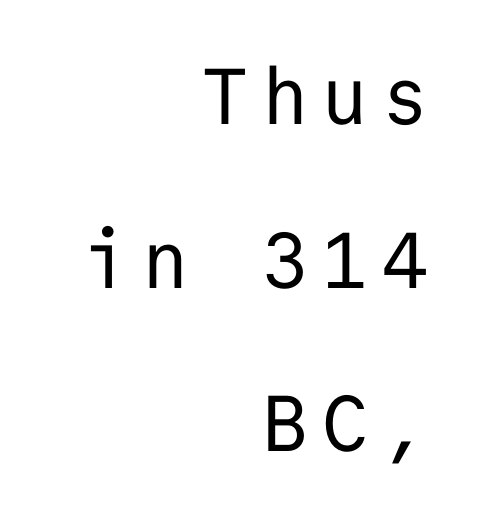
Does the lettering tilt? It doesn't — this is upright. Letters rest on an invisible, unmarked baseline. The face used here is monospaced, like something from a code editor. The lines are quadded right. Stems here are at most as thick as an everyday book face. Observe the absence of serifs on each vertical stroke in this sample.
